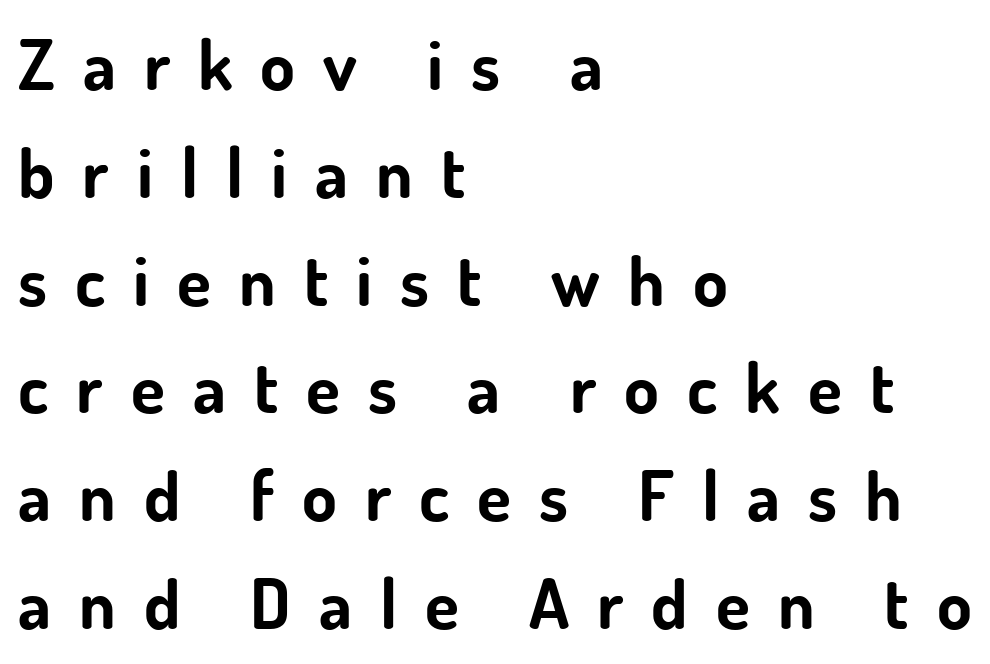
Quick note: not italic, upright. Note: no serifs on the glyphs. The line-height multiplier appears to be the usual default. Does the weight exceed regular? Yes, all the way to bold.
